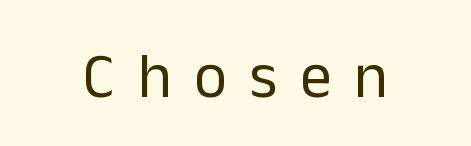
The image shows 63 px regular-weight sans-serif type, upright; set unusually wide letter spacing (+0.36 em), not underlined; low stroke contrast and a medium x-height.
